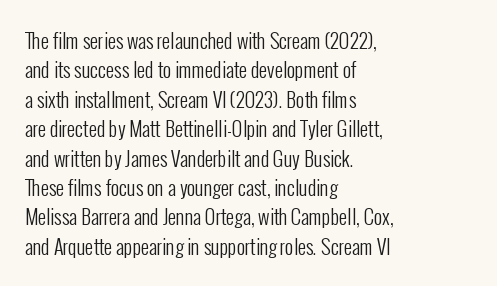
{"italic": "no", "bold": "no", "underline": "no", "align": "left", "line_spacing": "normal", "line_spacing_ratio": 1.47, "letter_spacing": "normal", "letter_spacing_em": 0.0, "glyph_px": 20}
